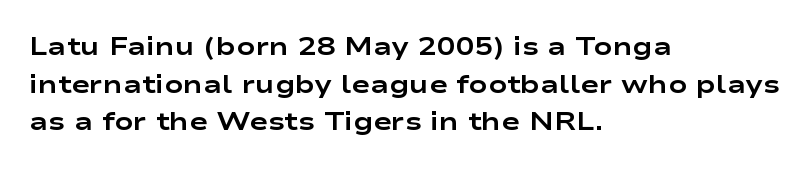
The image shows 25 px bold type, upright; set left-aligned, normal line spacing (1.51x), normal letter spacing, not underlined.
